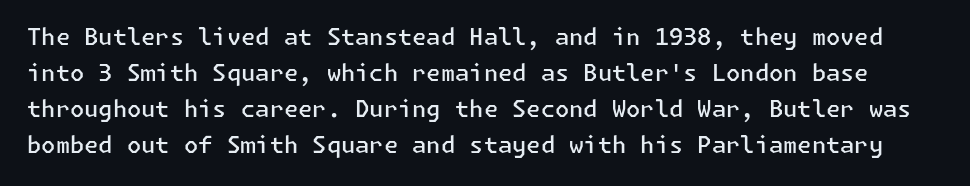
Vertical strokes here are truly vertical. The leading is moderate, giving the passage an even texture. You could call the tracking neutral — neither tight nor loose. Look at the stroke-to-counter ratio: somewhat heavy, a semibold.
